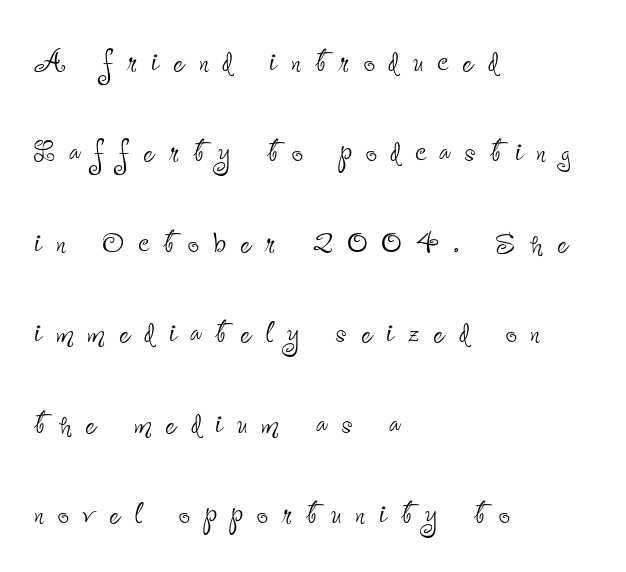
This reads as an unemphasized weight, regular at the heaviest. No word sits above an underline. The lines are quadded left. This sample uses expanded letter spacing, leaving extra air between glyphs. Font category for this specimen: sans-serif.
